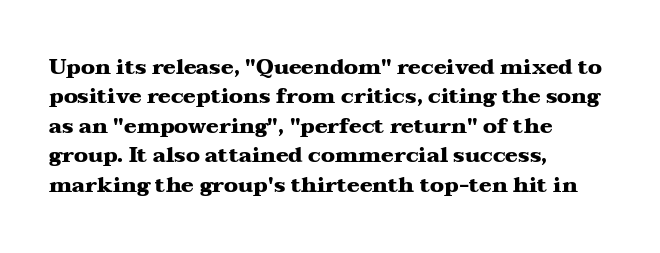
Q: Is the text bold? A: Yes.
Q: Is the text italic (slanted)? A: No, it is upright.
Q: Is the text underlined? A: No.
Q: How is the paragraph aligned? A: Left-aligned.
Q: Is the spacing between letters normal or unusually wide? A: Normal.
Q: Is the spacing between lines tight, normal or loose? A: Normal.
